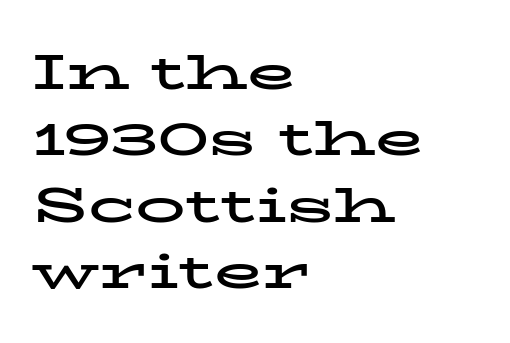
The typesetter chose a ragged-right arrangement here. A dark, heavy texture on the line: the type is bold. Leading matches the norm, producing a regular column. The font family rendered here belongs to the serif group. Posture: upright roman.
